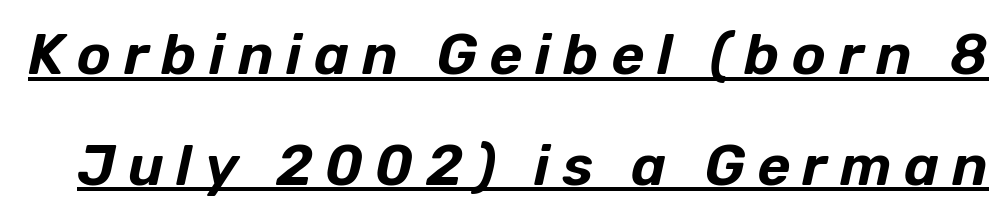
Q: Is the text italic (slanted)? A: Yes, it leans right by about 12 degrees.
Q: Is the text underlined? A: Yes.
Q: Is the spacing between letters normal or unusually wide? A: Unusually wide.
Q: Is the spacing between lines tight, normal or loose? A: Loose.
Q: Width (condensed, normal, or wide)? A: Normal.
Q: Stroke contrast? A: Low.
Q: x-height? A: Medium.
Q: Monospaced? A: No.
